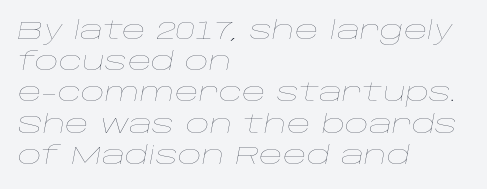
Q: Is the text bold? A: No.
Q: Is the text italic (slanted)? A: Yes, it leans right by about 10 degrees.
Q: Is the text underlined? A: No.
Q: How is the paragraph aligned? A: Left-aligned.
Q: Is the spacing between letters normal or unusually wide? A: Normal.
